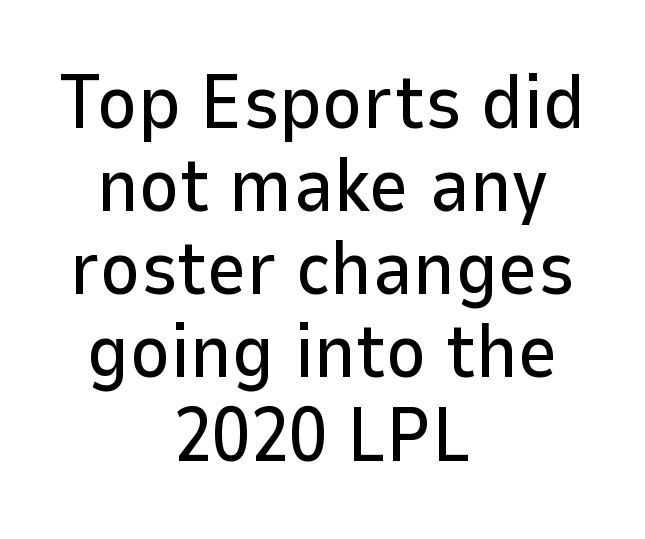
Q: Is the text italic (slanted)? A: No, it is upright.
Q: Is the typeface a serif or a sans-serif typeface? A: Sans-serif.
Q: Is the text underlined? A: No.
Q: How is the paragraph aligned? A: Centered.
Q: Is the spacing between letters normal or unusually wide? A: Normal.
Q: Is the spacing between lines tight, normal or loose? A: Tight.
Q: Width (condensed, normal, or wide)? A: Normal.
Q: Stroke contrast? A: Low.
Q: x-height? A: Medium.
Q: Monospaced? A: No.
